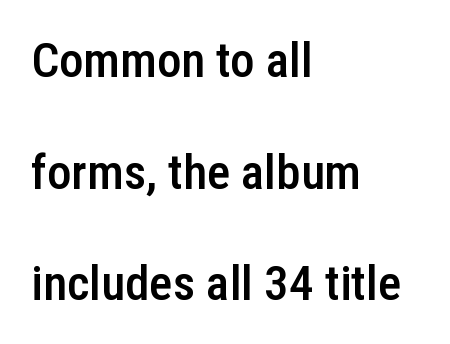
Q: Is the text bold? A: Semi-bold.
Q: Is the text italic (slanted)? A: No, it is upright.
Q: Is the typeface a serif or a sans-serif typeface? A: Sans-serif.
Q: Is the text underlined? A: No.
Q: How is the paragraph aligned? A: Left-aligned.
Q: Is the spacing between letters normal or unusually wide? A: Normal.
Q: Is the spacing between lines tight, normal or loose? A: Loose.
Q: Width (condensed, normal, or wide)? A: Condensed.
Q: Stroke contrast? A: Low.
Q: x-height? A: Medium.
Q: Monospaced? A: No.
